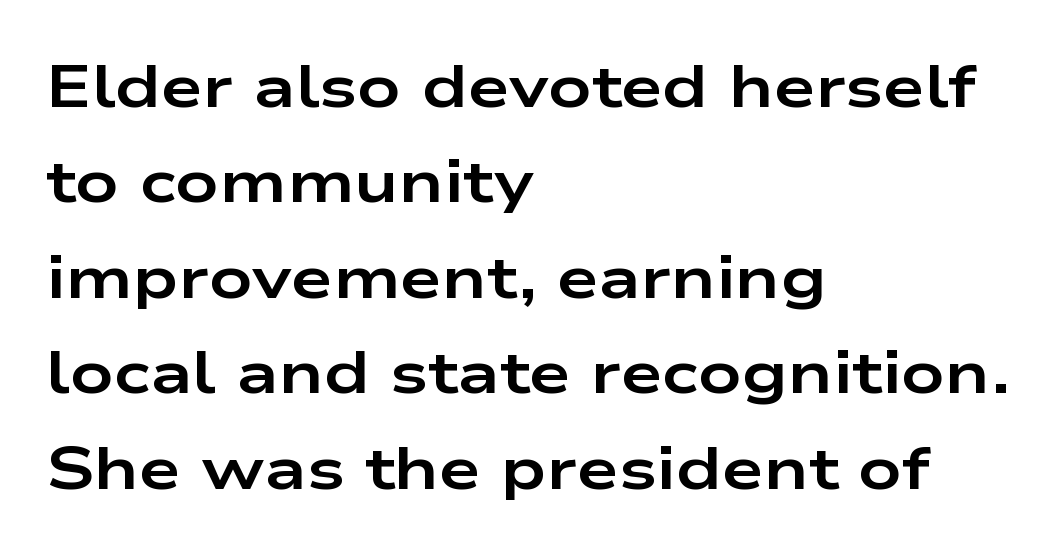
The face used here is a sans, in the tradition of grotesques and geometrics. Normally led — the rows are evenly, conventionally spaced. This sample has the flowing, uneven cadence of proportional lettering. A typesetter would mark this as roman, not italic. Nobody touched the tracking dial on this one. The baseline area is clear.
